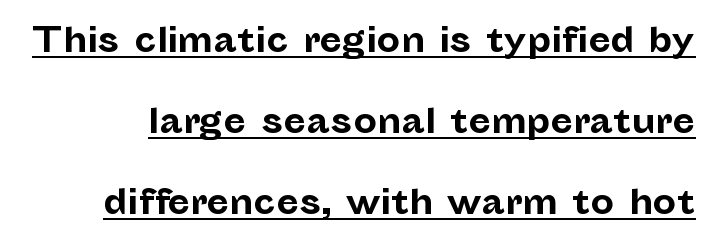
{"serif": "no", "italic": "no", "bold": "yes", "weight": "bold", "width": "normal", "stroke_contrast": "low", "x_height": "medium", "monospaced": "no", "underline": "yes", "line_spacing": "loose", "line_spacing_ratio": 2.45, "letter_spacing": "normal", "letter_spacing_em": 0.0, "glyph_px": 33}
